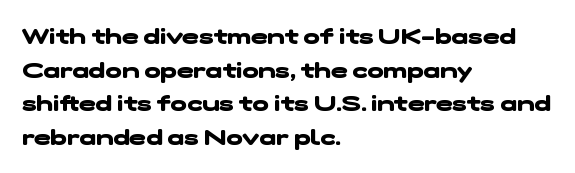
{"bold": "yes", "underline": "no", "align": "left", "line_spacing": "normal", "line_spacing_ratio": 1.53, "letter_spacing": "normal", "letter_spacing_em": 0.0, "glyph_px": 22}
